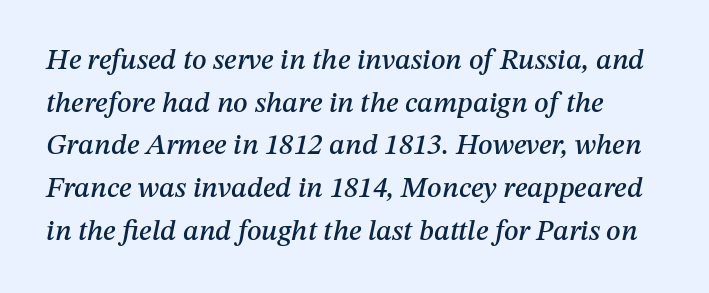
The line-height multiplier appears to be the usual default. Observe the ordinary spacing: letters are neighbours, not strangers. If you drew a line through each stem, it would be angled. Spacing verdict: proportional, widths tailored to each character. Plain, unruled lines of type.
